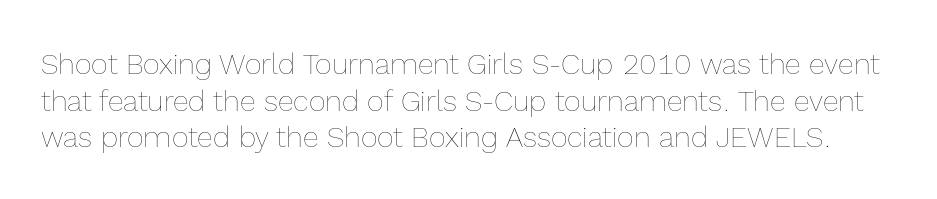
The image shows 29 px thin type, upright; set normal line spacing (1.26x), normal letter spacing, not underlined; a medium x-height.
